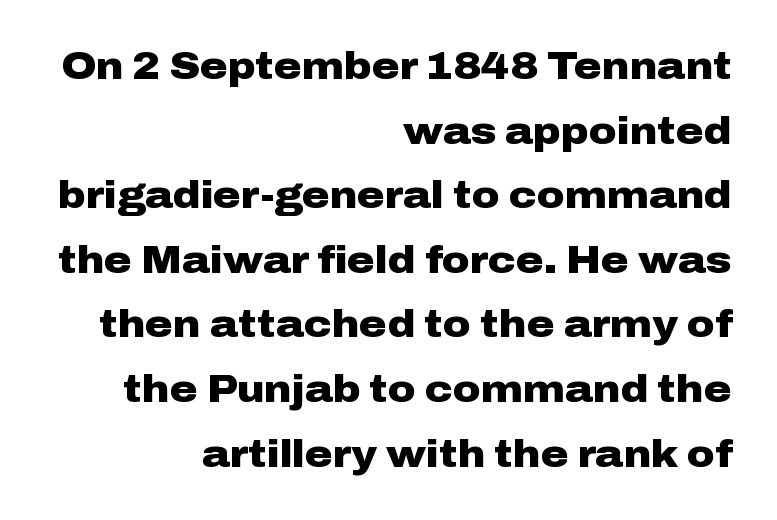
{"serif": "no", "italic": "no", "bold": "yes", "weight": "heavy", "width": "wide", "stroke_contrast": "low", "x_height": "medium", "monospaced": "no", "underline": "no", "align": "right", "line_spacing": "normal", "line_spacing_ratio": 1.7, "letter_spacing": "normal", "letter_spacing_em": 0.0, "glyph_px": 38}
